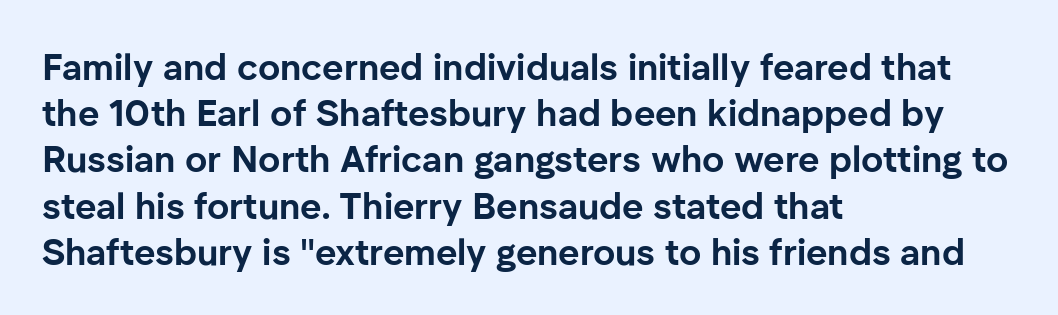
In terms of posture, this sample is upright. Note the varied advance widths — an 'i' is clearly narrower than an 'm'. Weight check: bold — yes, fully. Nobody drew a line under any word here. Casual observation: everything's shoved over to the left. Students, observe: this is what conventionally led text looks like.
